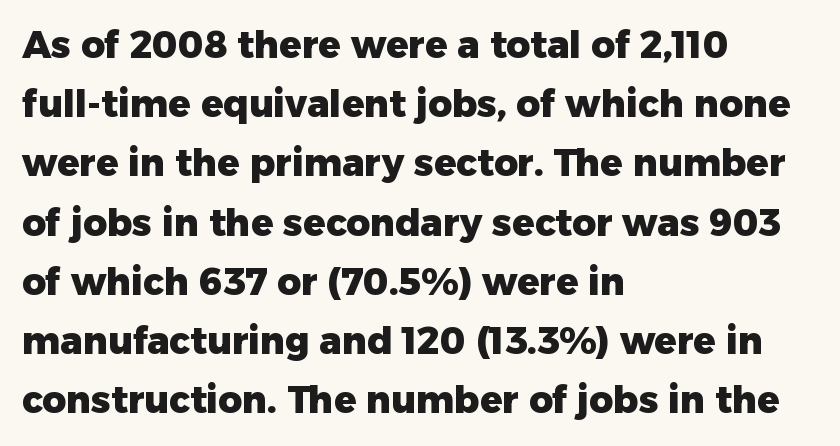
The image shows 37 px heavy sans-serif type, upright; set left-aligned, normal line spacing (1.6x), normal letter spacing, not underlined; low stroke contrast and a medium x-height.
